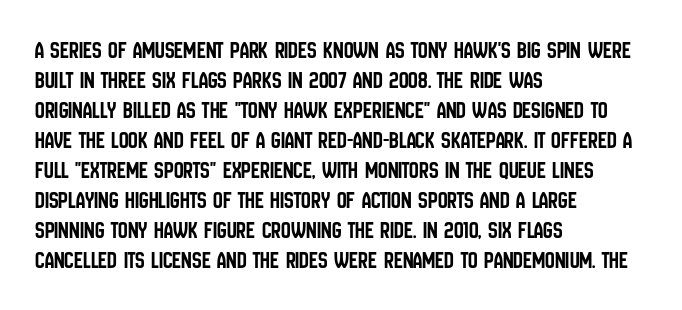
{"italic": "no", "underline": "no", "align": "left", "line_spacing": "normal", "line_spacing_ratio": 1.25, "letter_spacing": "normal", "letter_spacing_em": 0.0, "glyph_px": 24}
